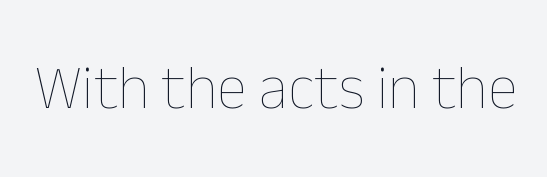
{"italic": "no", "bold": "no", "weight": "thin", "width": "normal", "stroke_contrast": "low", "x_height": "medium", "monospaced": "no", "underline": "no", "letter_spacing": "normal", "letter_spacing_em": 0.0, "glyph_px": 62}
